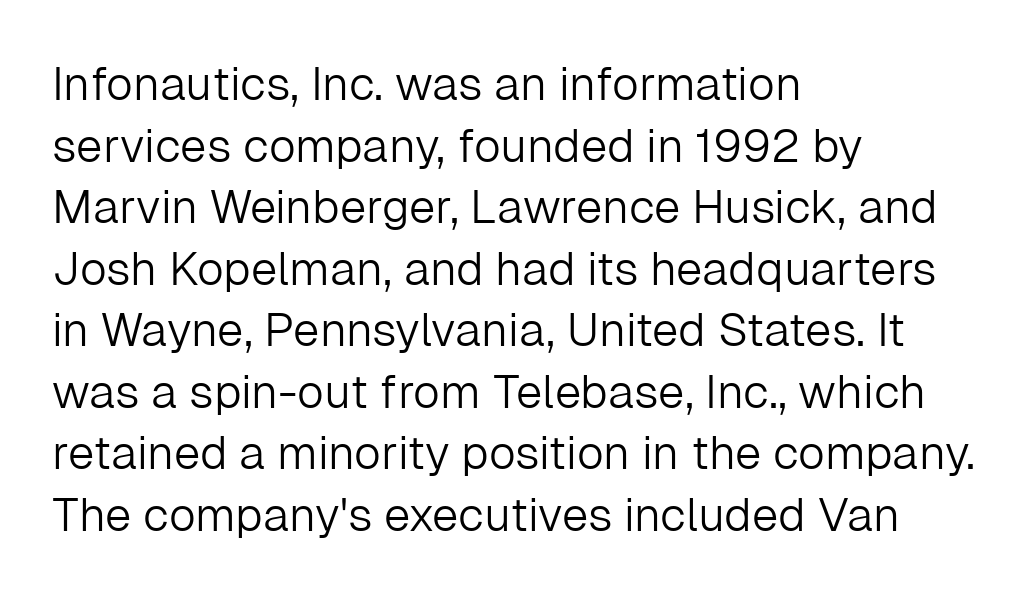
The image shows 47 px light sans-serif type, upright; set left-aligned, normal line spacing (1.31x), normal letter spacing, not underlined; low stroke contrast and a medium x-height.
